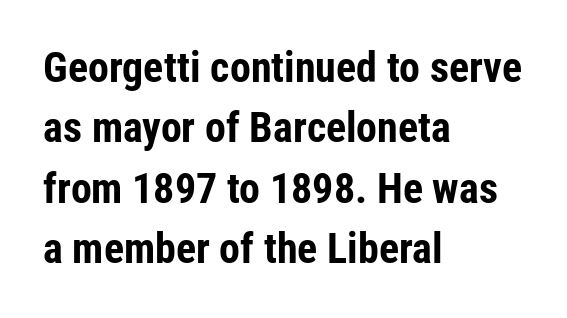
{"serif": "no", "italic": "no", "bold": "yes", "weight": "bold", "width": "condensed", "stroke_contrast": "low", "x_height": "medium", "monospaced": "no", "underline": "no", "align": "left", "line_spacing": "normal", "line_spacing_ratio": 1.44, "letter_spacing": "normal", "letter_spacing_em": 0.0, "glyph_px": 42}
